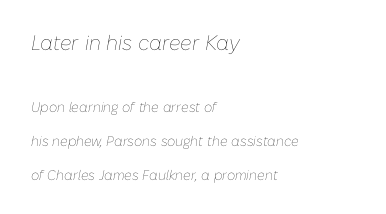
Q: Is the text bold? A: No.
Q: Is the text italic (slanted)? A: Yes, it leans right by about 10 degrees.
Q: Is the text underlined? A: No.
Q: How is the paragraph aligned? A: Left-aligned.
Q: Is the spacing between letters normal or unusually wide? A: Normal.
Q: Is the spacing between lines tight, normal or loose? A: Loose.
Q: Which block of text is set in a larger size, the first (top) or the second (bottom)? A: The first (top) one.
